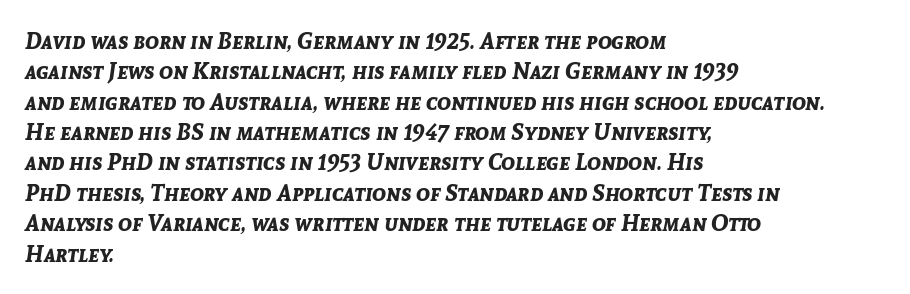
The image shows 23 px bold type, italic (leaning right); set left-aligned, normal line spacing (1.32x), normal letter spacing, not underlined.
